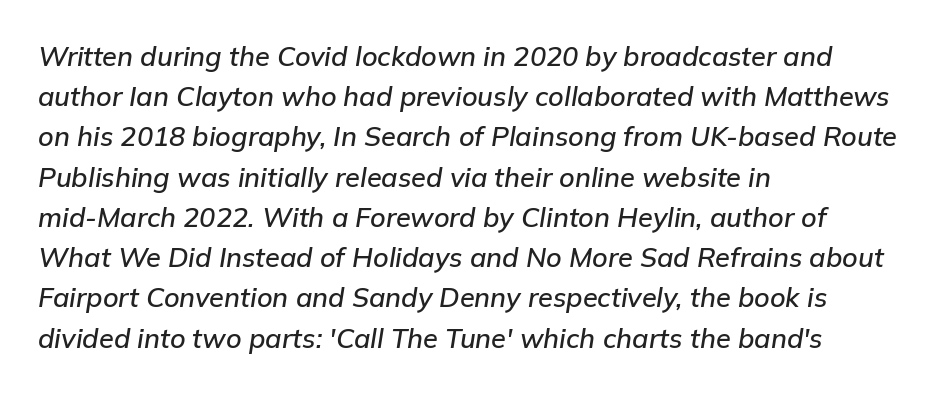
Q: Is the text italic (slanted)? A: Yes, it leans right by about 9 degrees.
Q: Is the text underlined? A: No.
Q: How is the paragraph aligned? A: Left-aligned.
Q: Is the spacing between letters normal or unusually wide? A: Normal.
Q: Is the spacing between lines tight, normal or loose? A: Normal.
